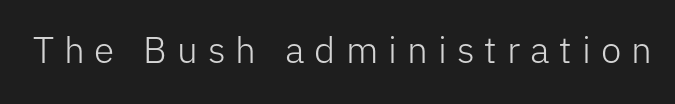
Q: Is the text bold? A: No.
Q: Is the text italic (slanted)? A: No, it is upright.
Q: Is the typeface a serif or a sans-serif typeface? A: Sans-serif.
Q: Is the text underlined? A: No.
Q: Is the spacing between letters normal or unusually wide? A: Unusually wide.
Q: Width (condensed, normal, or wide)? A: Normal.
Q: Stroke contrast? A: Low.
Q: x-height? A: Medium.
Q: Monospaced? A: No.
